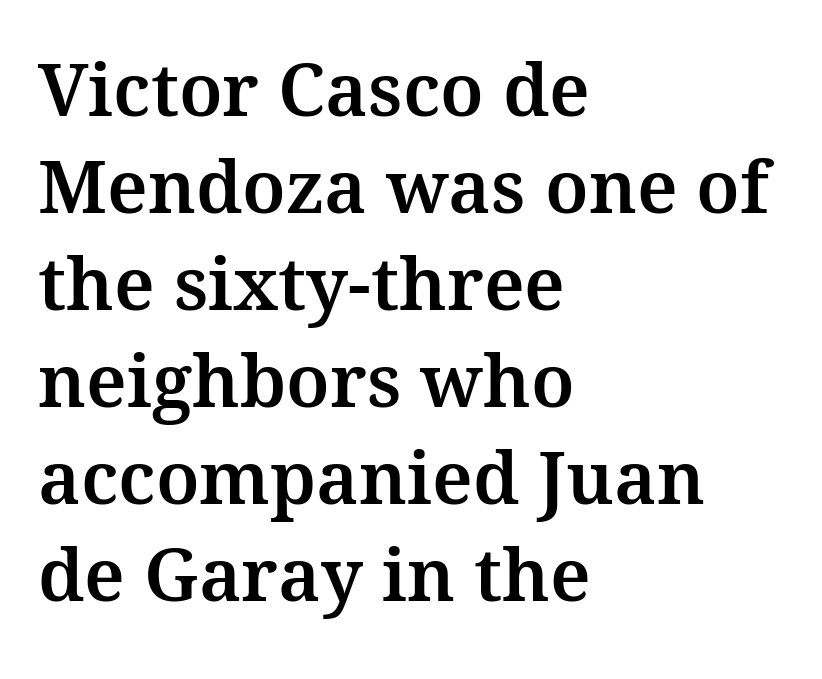
Ascenders rise straight up at ninety degrees. Descenders are the only things crossing below the line. Font category for this specimen: serif. Left-aligned paragraph, ragged on the right. Interline gaps are of average width in this sample. Looks like regular typesetting: each glyph gets only the width it needs.
